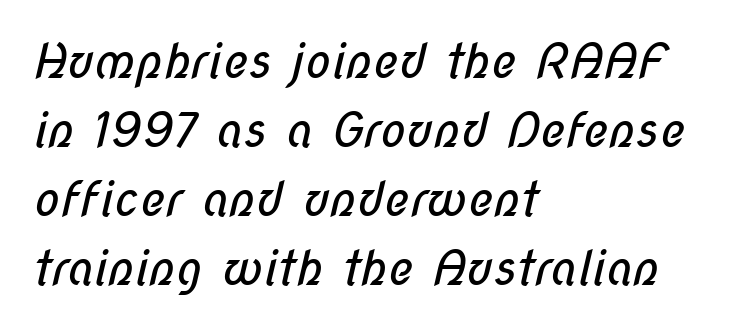
Q: Is the text bold? A: No.
Q: Is the typeface a serif or a sans-serif typeface? A: Sans-serif.
Q: Is the text underlined? A: No.
Q: How is the paragraph aligned? A: Left-aligned.
Q: Is the spacing between letters normal or unusually wide? A: Normal.
Q: Is the spacing between lines tight, normal or loose? A: Normal.
Q: Width (condensed, normal, or wide)? A: Condensed.
Q: Stroke contrast? A: Low.
Q: x-height? A: Medium.
Q: Monospaced? A: No.
